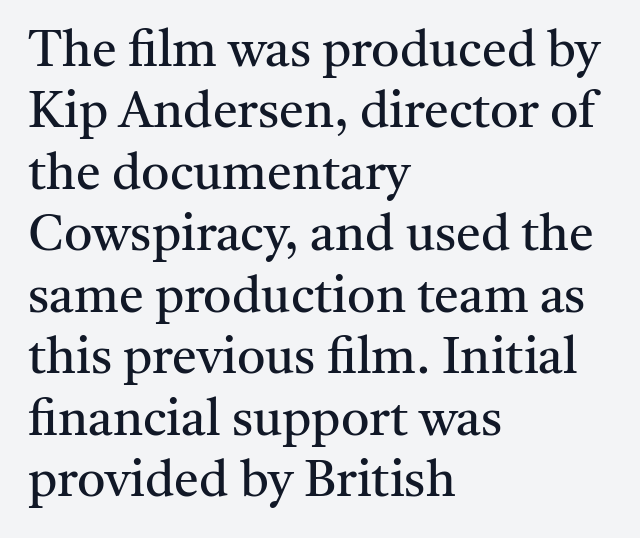
Q: Is the text bold? A: No.
Q: Is the text italic (slanted)? A: No, it is upright.
Q: Is the typeface a serif or a sans-serif typeface? A: Serif.
Q: Is the text underlined? A: No.
Q: How is the paragraph aligned? A: Left-aligned.
Q: Is the spacing between letters normal or unusually wide? A: Normal.
Q: Width (condensed, normal, or wide)? A: Normal.
Q: Stroke contrast? A: Medium.
Q: x-height? A: Medium.
Q: Monospaced? A: No.
